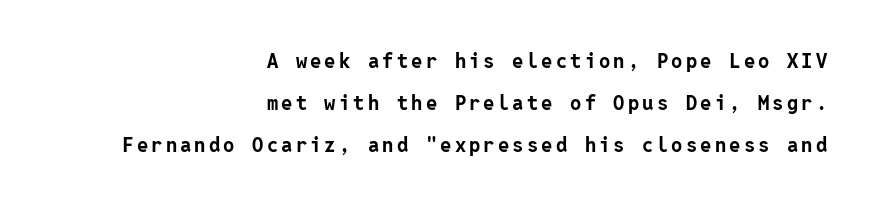
The image shows 20 px bold type, upright; set right-aligned, loose line spacing (2.1x), not underlined.
